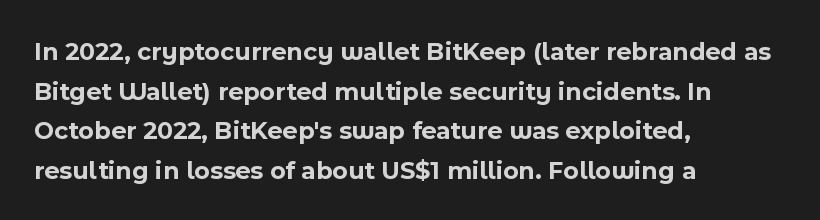
Line spacing here is normal. Words float on clear page, feet unadorned. Each glyph is drawn with heavy, bold strokes. There is no visible air inserted between adjacent glyphs. These lines are set flush left with a ragged right edge. This is roman type, the default non-slanted kind.
